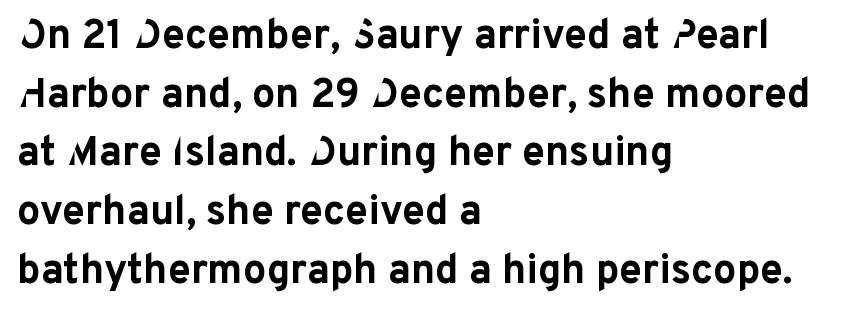
Q: Is the text bold? A: Yes.
Q: Is the text italic (slanted)? A: No, it is upright.
Q: Is the typeface a serif or a sans-serif typeface? A: Sans-serif.
Q: Is the text underlined? A: No.
Q: How is the paragraph aligned? A: Left-aligned.
Q: Is the spacing between letters normal or unusually wide? A: Normal.
Q: Is the spacing between lines tight, normal or loose? A: Normal.
Q: Width (condensed, normal, or wide)? A: Normal.
Q: Stroke contrast? A: Low.
Q: x-height? A: Medium.
Q: Monospaced? A: No.
